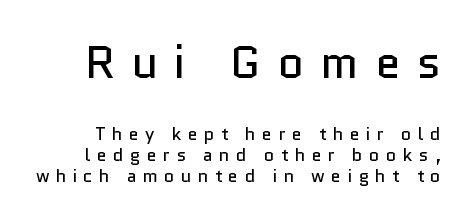
{"serif": "no", "italic": "no", "bold": "no", "weight": "regular", "width": "normal", "stroke_contrast": "low", "x_height": "medium", "monospaced": "no", "underline": "no", "line_spacing_ratio": 1.17, "letter_spacing": "wide", "letter_spacing_em": 0.35, "larger_block": "first", "size_ratio": 2.56, "glyph_px": 46}
